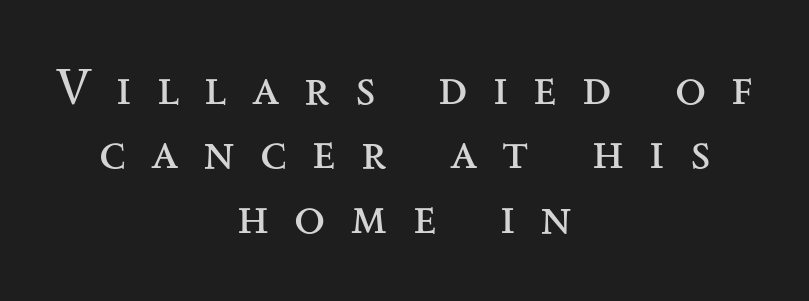
{"serif": "yes", "italic": "no", "bold": "no", "weight": "regular", "width": "wide", "stroke_contrast": "medium", "x_height": "small", "monospaced": "no", "underline": "no", "align": "center", "line_spacing": "normal", "line_spacing_ratio": 1.26, "letter_spacing": "wide", "letter_spacing_em": 0.49, "glyph_px": 51}
